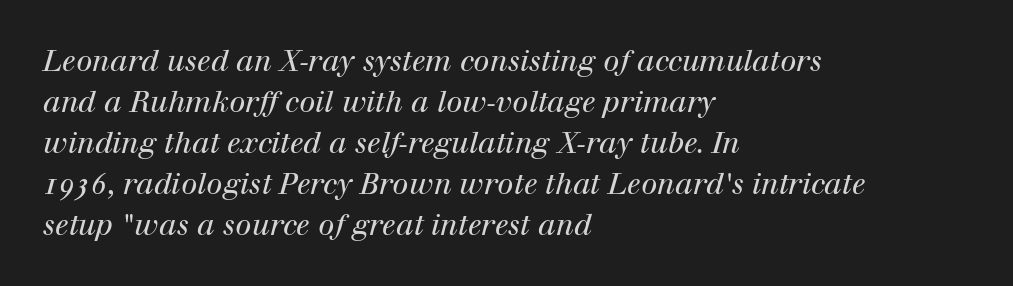
The face used here is rendered with its standard letterfit. No extra ink here — the face is not bold. Evenly set lines give the paragraph a standard silhouette. The ragged edge is on the right, which tells us the setting is flush left. These lines are rendered in a variable-pitch font.
